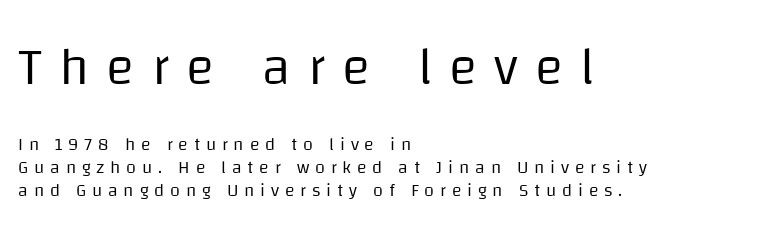
Q: Is the text bold? A: No.
Q: Is the text italic (slanted)? A: No, it is upright.
Q: Is the typeface a serif or a sans-serif typeface? A: Sans-serif.
Q: Is the text underlined? A: No.
Q: How is the paragraph aligned? A: Left-aligned.
Q: Is the spacing between letters normal or unusually wide? A: Unusually wide.
Q: Is the spacing between lines tight, normal or loose? A: Normal.
Q: Which block of text is set in a larger size, the first (top) or the second (bottom)? A: The first (top) one.
Q: Width (condensed, normal, or wide)? A: Normal.
Q: Stroke contrast? A: Low.
Q: x-height? A: Large.
Q: Monospaced? A: No.
